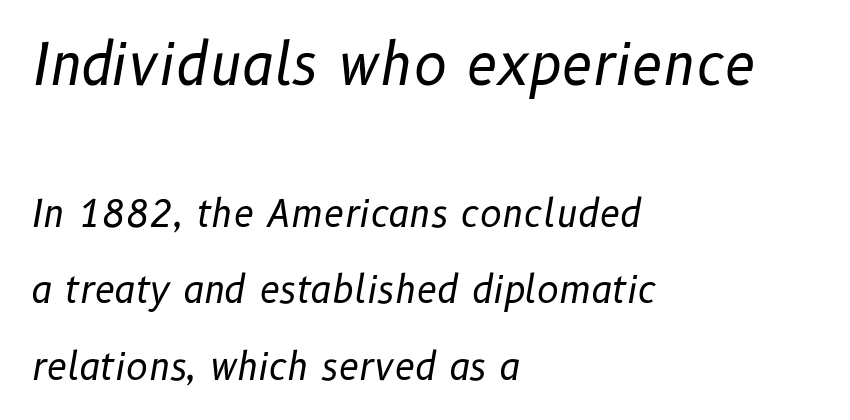
Notice the wide empty band between every row — that's loose leading. This rendering uses left alignment, leaving the right contour irregular. Designer's note — italics engaged. This rendering features lettering with no underline. Here the designer chose a conventional face with non-uniform glyph widths.
